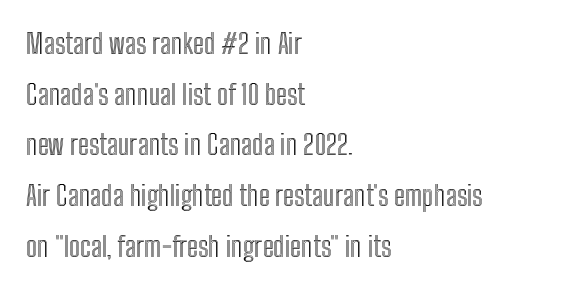
The rendering uses natural spacing where letterforms have individual widths. The string is rendered with underlining switched off. Default kerning and tracking; the words read as compact shapes. When letters stand straight like this, we call the style roman or upright. These lines are set flush left with a ragged right edge.
